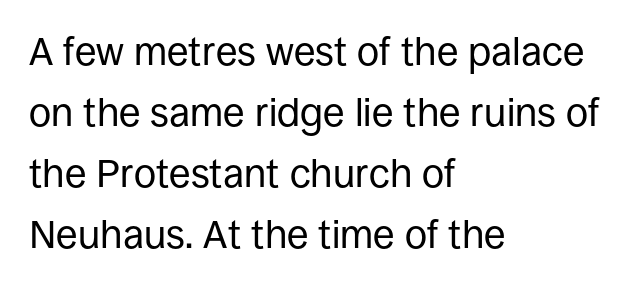
The type is set solid horizontally, with unmodified tracking. The space directly below the letters is spotless. This rendering uses left alignment, leaving the right contour irregular. Line spacing here is normal.
